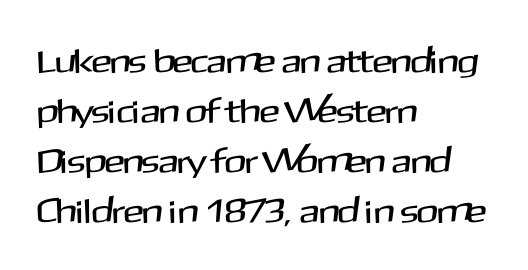
The rendering uses a moderate line-height, typical for paragraphs. Where is the straight margin? On the left. Lines of text with bare space underneath. This sample uses a sans-serif face.
